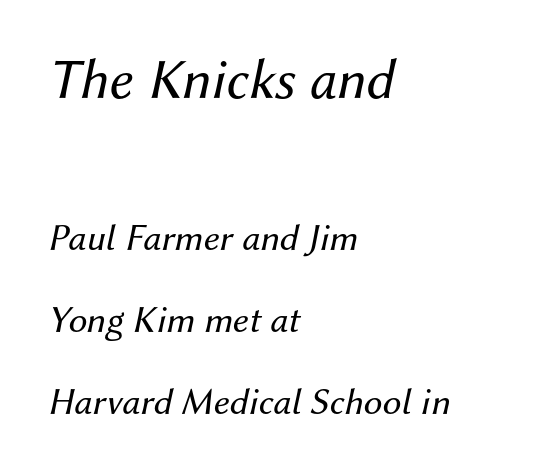
Visually the block forms a straight wall on the left and a jagged coastline on the right. Here the first block reads like a headline and the second like body copy. How would I describe the line gaps? Wide and relaxed. Check the space under the baseline: it is left empty. Weight: not bold — regular or lighter. The line texture is even and compact thanks to regular tracking.
